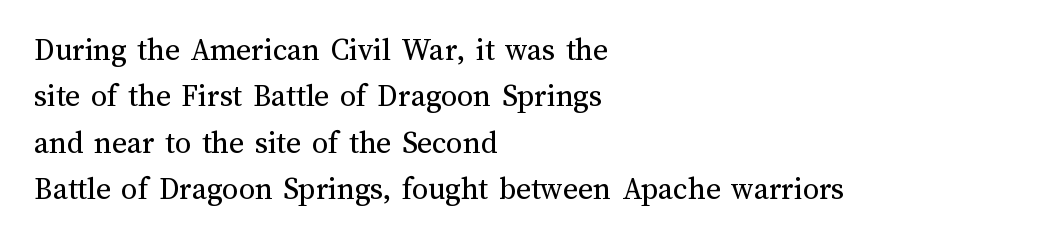
Is the letter spacing exaggerated? No — it looks like the ordinary default. The face used here is proportionally spaced, like ordinary book or web type. Compared with a typical body face, this is equally light or lighter still. Vertical strokes here are truly vertical. Leading matches the norm, producing a regular column.
